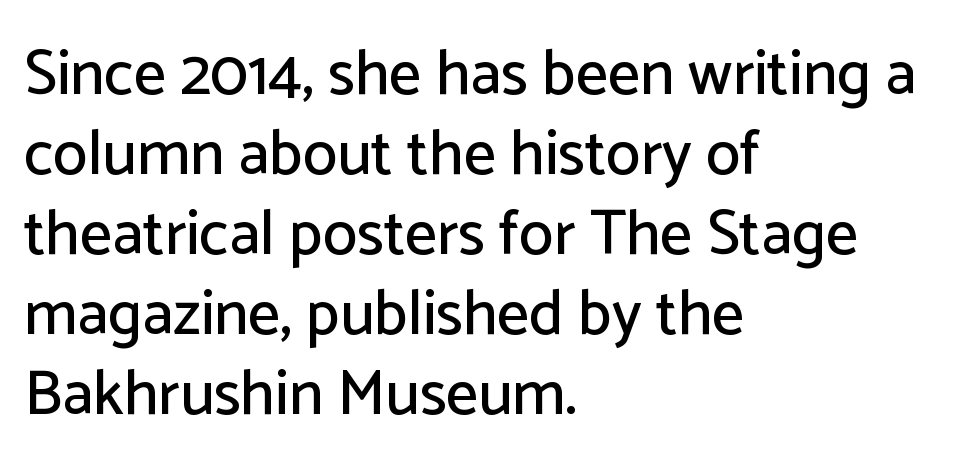
Q: Is the text italic (slanted)? A: No, it is upright.
Q: Is the typeface a serif or a sans-serif typeface? A: Sans-serif.
Q: Is the text underlined? A: No.
Q: How is the paragraph aligned? A: Left-aligned.
Q: Is the spacing between letters normal or unusually wide? A: Normal.
Q: Is the spacing between lines tight, normal or loose? A: Normal.
Q: Width (condensed, normal, or wide)? A: Normal.
Q: Stroke contrast? A: Low.
Q: x-height? A: Medium.
Q: Monospaced? A: No.
